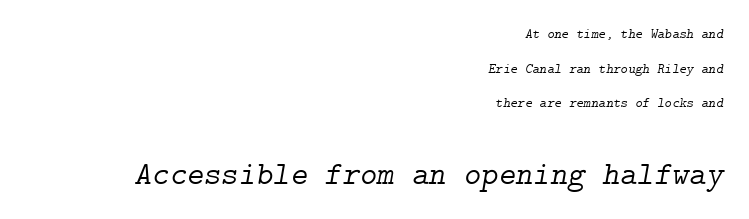
The image shows 33 px light serif type, italic (leaning right); set right-aligned, loose line spacing (2.47x), normal letter spacing, not underlined; the second (bottom) block is 2.36x larger; low stroke contrast and a medium x-height.
